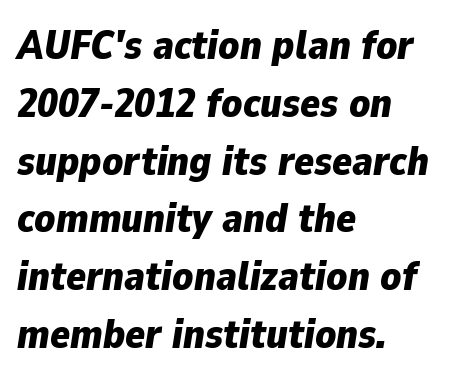
{"italic": "yes", "lean": "right", "slant_degrees": 9, "bold": "yes", "weight": "bold", "width": "normal", "stroke_contrast": "low", "x_height": "medium", "monospaced": "no", "underline": "no", "align": "left", "line_spacing": "normal", "line_spacing_ratio": 1.41, "letter_spacing": "normal", "letter_spacing_em": 0.0, "glyph_px": 41}
